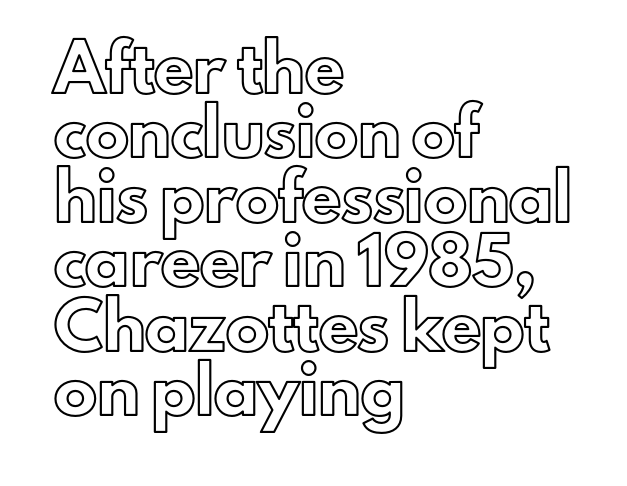
Q: Is the text italic (slanted)? A: No, it is upright.
Q: Is the text underlined? A: No.
Q: How is the paragraph aligned? A: Left-aligned.
Q: Is the spacing between letters normal or unusually wide? A: Normal.
Q: Is the spacing between lines tight, normal or loose? A: Normal.
Q: Width (condensed, normal, or wide)? A: Normal.
Q: x-height? A: Small.
Q: Monospaced? A: No.
